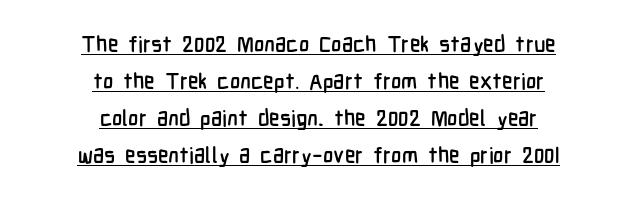
Beneath each row of characters lies a ruled line. A centered setting, common on invitations and titles, is used for this passage. Is the letter spacing exaggerated? No — it looks like the ordinary default. The designer left line spacing at the default. Vertical strokes here are truly vertical.
